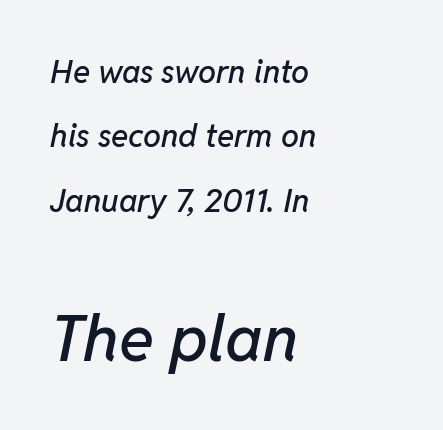
{"italic": "yes", "lean": "right", "slant_degrees": 11, "width": "normal", "stroke_contrast": "low", "x_height": "medium", "monospaced": "no", "underline": "no", "align": "left", "line_spacing": "loose", "line_spacing_ratio": 2.01, "letter_spacing": "normal", "letter_spacing_em": 0.0, "larger_block": "second", "size_ratio": 2.03, "glyph_px": 65}
